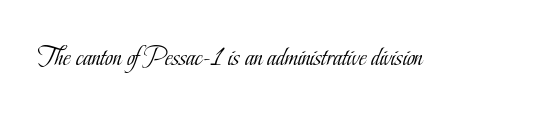
{"bold": "no", "underline": "no", "letter_spacing": "normal", "letter_spacing_em": 0.0, "glyph_px": 27}
